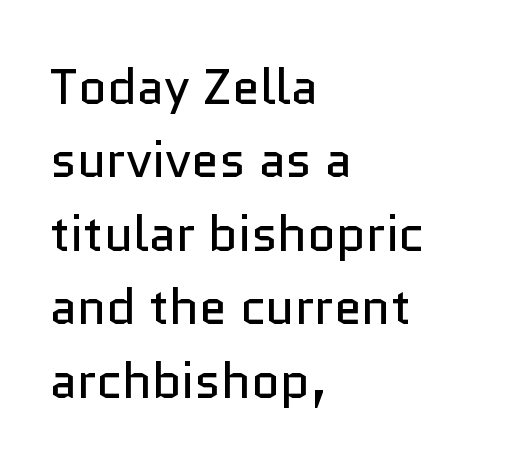
The image shows 50 px regular-weight sans-serif type, upright; set left-aligned, normal line spacing (1.47x), normal letter spacing, not underlined; low stroke contrast and a medium x-height.
